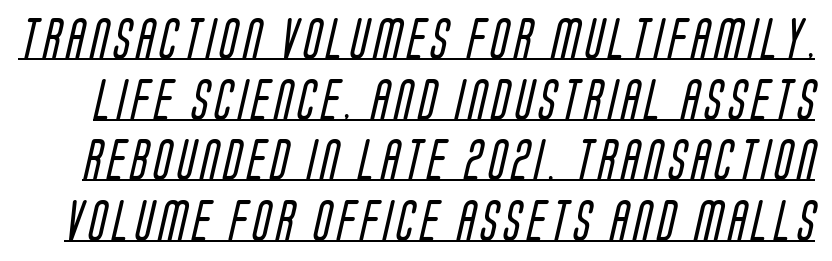
These glyphs show unthickened strokes, regular width or finer. Note the varied advance widths — an 'i' is clearly narrower than an 'm'. A rule runs beneath these lines of type. The letters carry no serifs — their stems end cleanly without finishing strokes. The rendering uses a moderate line-height, typical for paragraphs.
